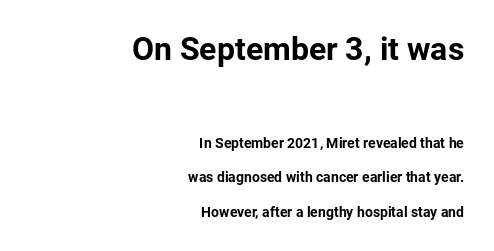
{"serif": "no", "italic": "no", "bold": "yes", "weight": "bold", "width": "normal", "stroke_contrast": "low", "x_height": "medium", "monospaced": "no", "underline": "no", "align": "right", "line_spacing": "loose", "line_spacing_ratio": 2.47, "letter_spacing": "normal", "letter_spacing_em": 0.0, "larger_block": "first", "size_ratio": 2.29, "glyph_px": 32}
